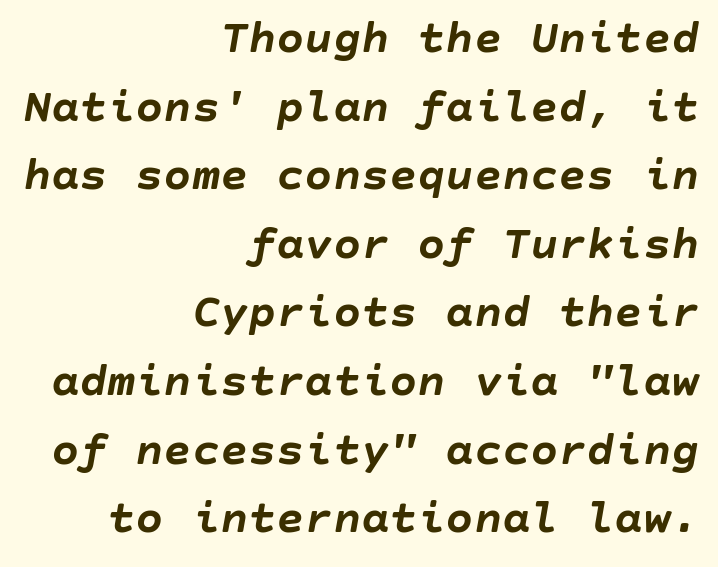
{"italic": "yes", "lean": "right", "slant_degrees": 10, "bold": "yes", "weight": "semibold", "width": "normal", "stroke_contrast": "low", "x_height": "large", "underline": "no", "align": "right", "line_spacing": "normal", "line_spacing_ratio": 1.46, "letter_spacing": "normal", "letter_spacing_em": 0.0, "glyph_px": 47}
